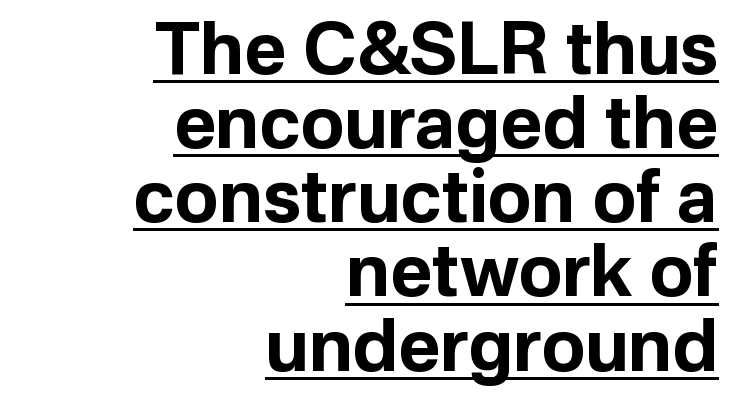
Q: Is the text bold? A: Yes.
Q: Is the text italic (slanted)? A: No, it is upright.
Q: Is the typeface a serif or a sans-serif typeface? A: Sans-serif.
Q: Is the text underlined? A: Yes.
Q: How is the paragraph aligned? A: Right-aligned.
Q: Is the spacing between letters normal or unusually wide? A: Normal.
Q: Is the spacing between lines tight, normal or loose? A: Tight.
Q: Width (condensed, normal, or wide)? A: Normal.
Q: Stroke contrast? A: Low.
Q: x-height? A: Medium.
Q: Monospaced? A: No.
